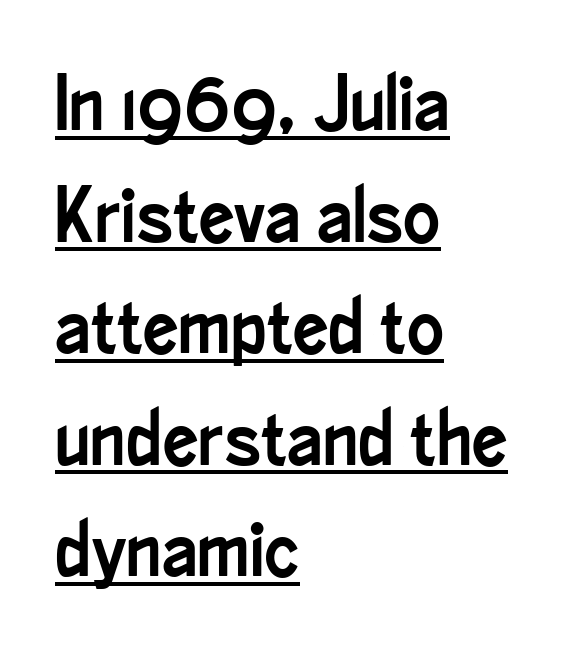
The image shows 78 px condensed sans-serif type, upright; set left-aligned, normal line spacing (1.43x), normal letter spacing, underlined; low stroke contrast and a small x-height.
